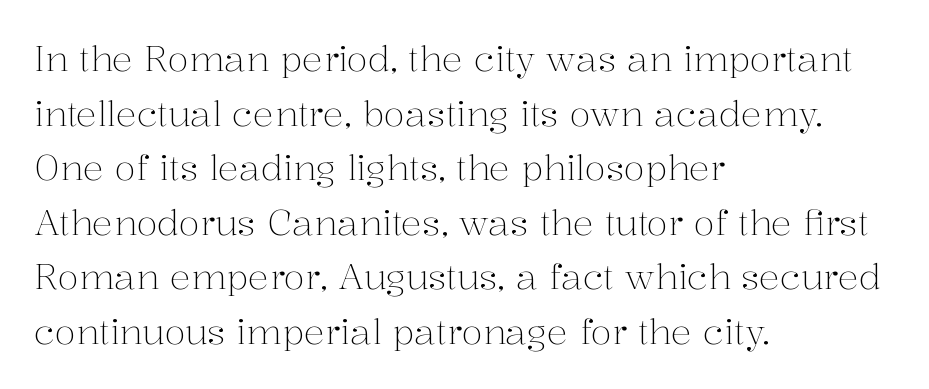
Q: Is the text bold? A: No.
Q: Is the text italic (slanted)? A: No, it is upright.
Q: Is the typeface a serif or a sans-serif typeface? A: Serif.
Q: Is the text underlined? A: No.
Q: How is the paragraph aligned? A: Left-aligned.
Q: Is the spacing between letters normal or unusually wide? A: Normal.
Q: Is the spacing between lines tight, normal or loose? A: Normal.
Q: Width (condensed, normal, or wide)? A: Normal.
Q: Stroke contrast? A: Medium.
Q: x-height? A: Medium.
Q: Monospaced? A: No.
